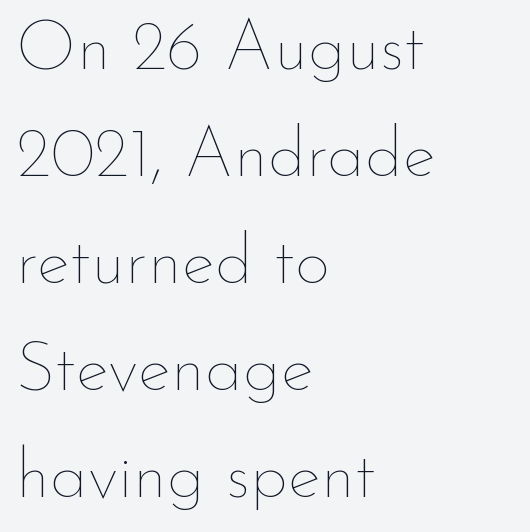
Letter spacing: default. Anything drawn beneath the words? Only blank space. Note the varied advance widths — an 'i' is clearly narrower than an 'm'. If you drew a line through each stem, it would be perfectly vertical.
